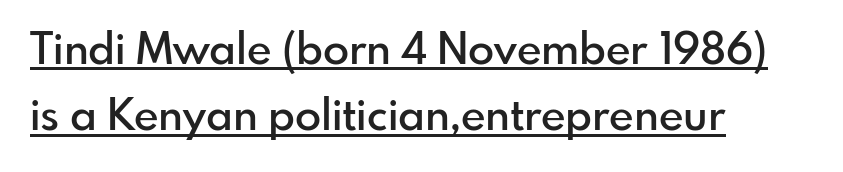
Q: Is the text bold? A: Semi-bold.
Q: Is the text italic (slanted)? A: No, it is upright.
Q: Is the typeface a serif or a sans-serif typeface? A: Sans-serif.
Q: Is the text underlined? A: Yes.
Q: How is the paragraph aligned? A: Left-aligned.
Q: Is the spacing between letters normal or unusually wide? A: Normal.
Q: Is the spacing between lines tight, normal or loose? A: Normal.
Q: Width (condensed, normal, or wide)? A: Normal.
Q: Stroke contrast? A: Low.
Q: x-height? A: Small.
Q: Monospaced? A: No.
